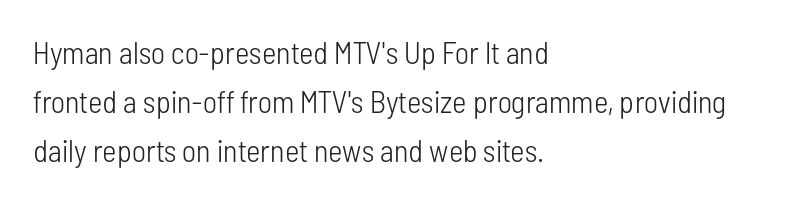
{"serif": "no", "italic": "no", "bold": "no", "weight": "light", "width": "condensed", "stroke_contrast": "low", "x_height": "medium", "monospaced": "no", "underline": "no", "align": "left", "line_spacing": "normal", "line_spacing_ratio": 1.58, "letter_spacing": "normal", "letter_spacing_em": 0.0, "glyph_px": 31}
